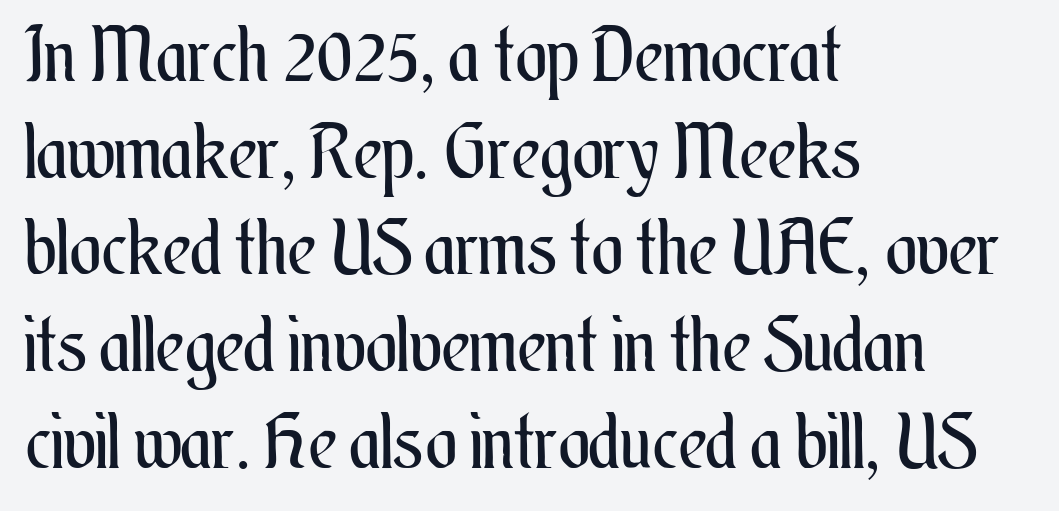
No word sits above an underline. Students, note that the glyphs here touch the page at normal intervals. These lines sit exactly where default settings would place them. Alignment: flush left. Unlike italic type, these characters show no tilt at all.
